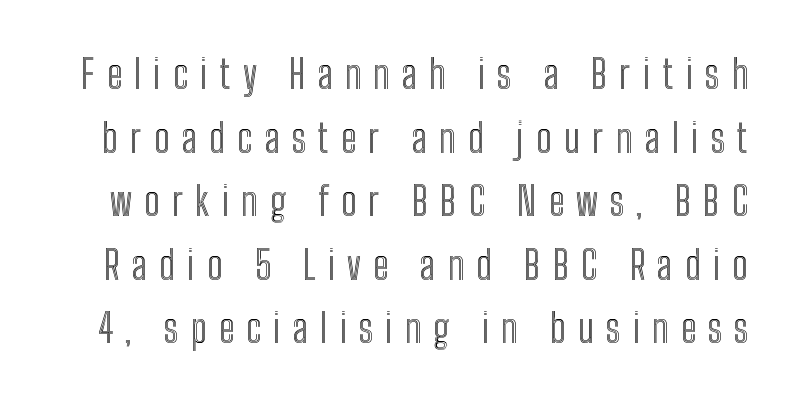
Q: Is the text italic (slanted)? A: No, it is upright.
Q: Is the text underlined? A: No.
Q: Is the spacing between letters normal or unusually wide? A: Unusually wide.
Q: Is the spacing between lines tight, normal or loose? A: Normal.
Q: Width (condensed, normal, or wide)? A: Condensed.
Q: x-height? A: Medium.
Q: Monospaced? A: No.
